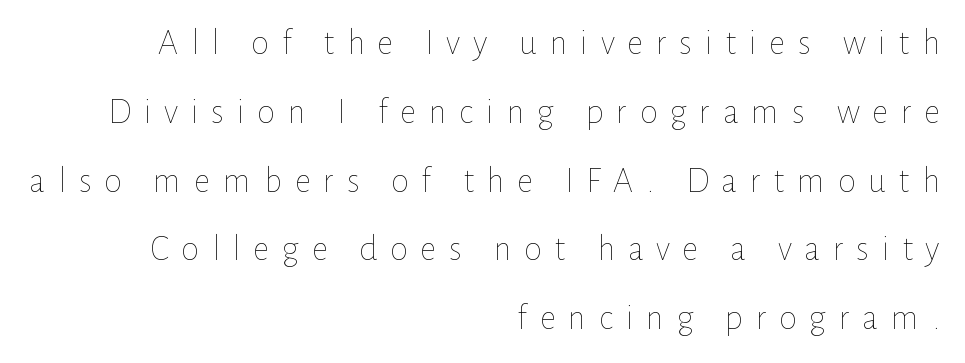
Q: Is the text bold? A: No.
Q: Is the text italic (slanted)? A: No, it is upright.
Q: Is the text underlined? A: No.
Q: How is the paragraph aligned? A: Right-aligned.
Q: Is the spacing between letters normal or unusually wide? A: Unusually wide.
Q: Is the spacing between lines tight, normal or loose? A: Loose.
Q: Width (condensed, normal, or wide)? A: Normal.
Q: Stroke contrast? A: Low.
Q: x-height? A: Medium.
Q: Monospaced? A: No.
